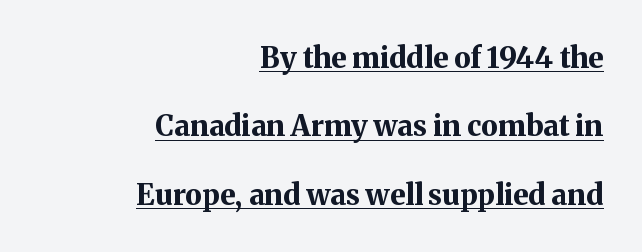
The image shows 29 px bold serif type, upright; set right-aligned, loose line spacing (2.36x), normal letter spacing, underlined; medium stroke contrast and a medium x-height.
